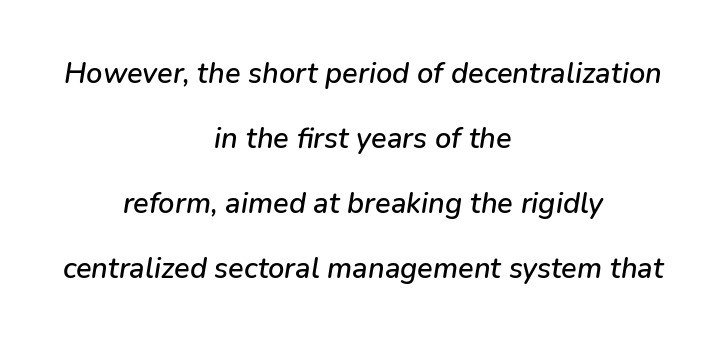
{"italic": "yes", "lean": "right", "slant_degrees": 9, "width": "normal", "stroke_contrast": "low", "x_height": "medium", "monospaced": "no", "underline": "no", "align": "center", "line_spacing": "loose", "line_spacing_ratio": 2.24, "letter_spacing": "normal", "letter_spacing_em": 0.0, "glyph_px": 29}
